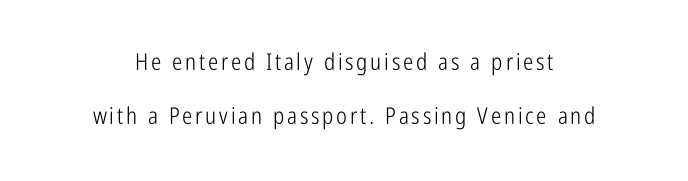
Q: Is the text bold? A: No.
Q: Is the text italic (slanted)? A: No, it is upright.
Q: Is the text underlined? A: No.
Q: How is the paragraph aligned? A: Centered.
Q: Is the spacing between lines tight, normal or loose? A: Loose.
